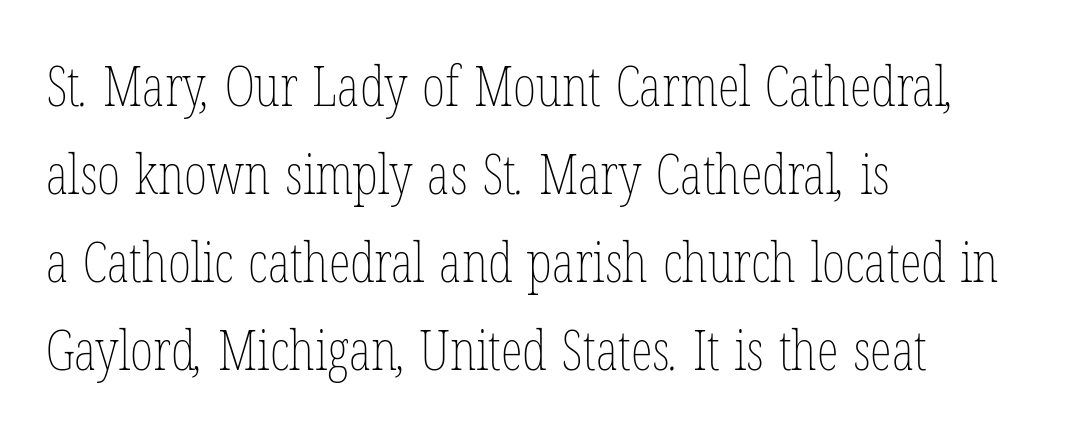
The image shows 56 px thin, condensed type; set left-aligned, normal line spacing (1.57x), normal letter spacing, not underlined; low stroke contrast and a medium x-height.
